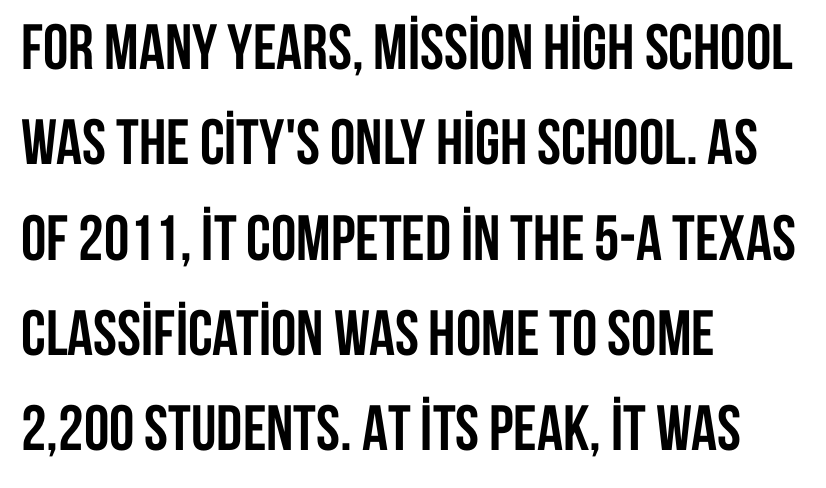
The image shows 64 px semibold, condensed sans-serif type, upright; set left-aligned, normal line spacing (1.49x), normal letter spacing, not underlined; low stroke contrast and a large x-height.
